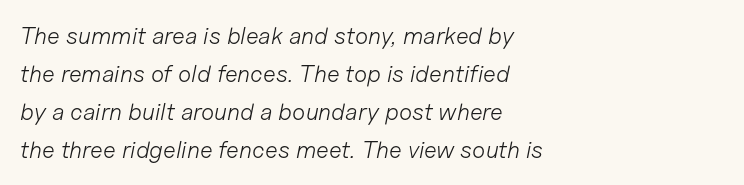
The image shows 24 px text type, italic (leaning right); set left-aligned, normal line spacing (1.59x), normal letter spacing, not underlined.
